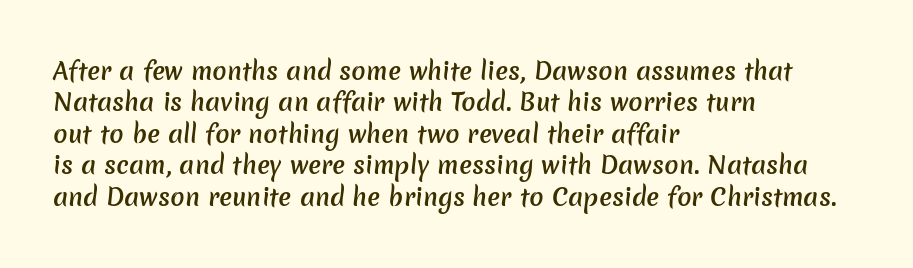
The image shows 24 px text type; set left-aligned, normal line spacing (1.31x), normal letter spacing, not underlined.
